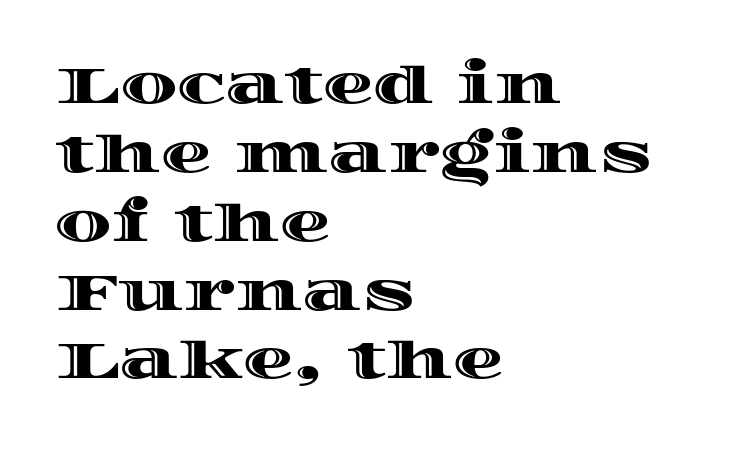
The image shows 51 px wide type, upright; set left-aligned, normal line spacing (1.35x), normal letter spacing, not underlined; a large x-height.
